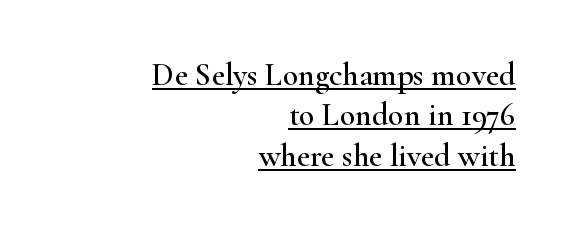
{"serif": "yes", "italic": "no", "width": "wide", "stroke_contrast": "high", "x_height": "small", "monospaced": "no", "underline": "yes", "align": "right", "line_spacing": "normal", "line_spacing_ratio": 1.26, "letter_spacing": "normal", "letter_spacing_em": 0.0, "glyph_px": 32}
